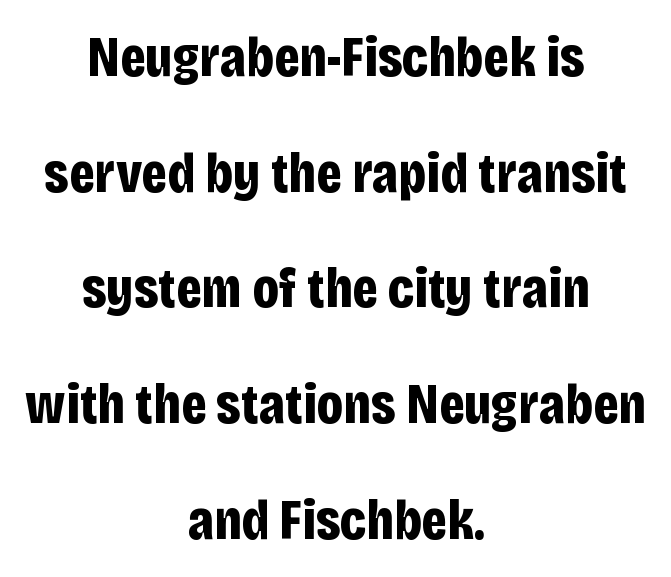
The horizontal fit of the characters is conventional and even. One glance says open: line gaps are wider than usual. Type style note: lacks serifs. Words float on clear page, feet unadorned. Thick stems and heavy bowls — unmistakably bold. Layout note: lines centered.
